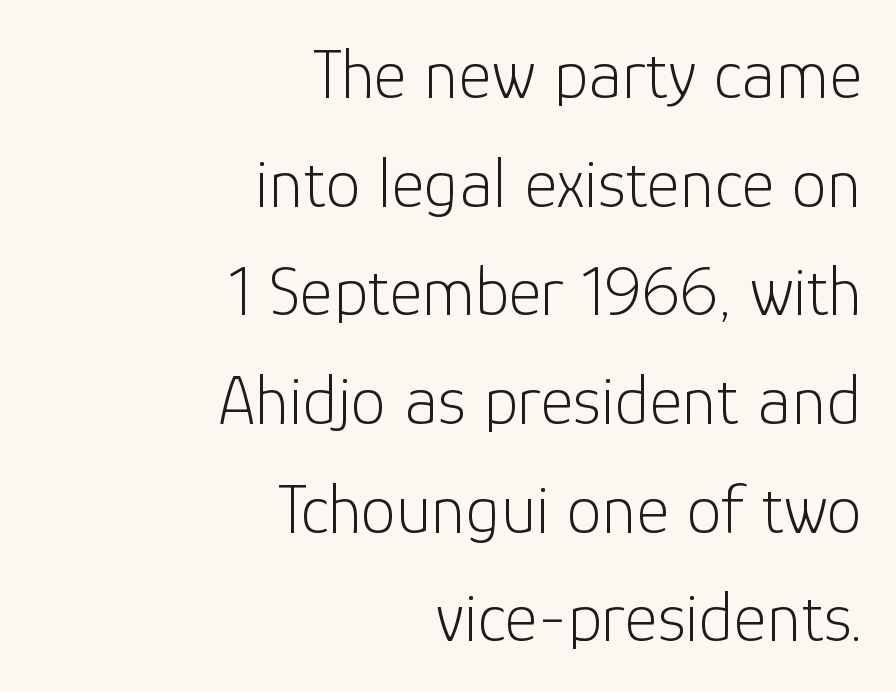
Q: Is the text bold? A: No.
Q: Is the text italic (slanted)? A: No, it is upright.
Q: Is the typeface a serif or a sans-serif typeface? A: Sans-serif.
Q: Is the text underlined? A: No.
Q: How is the paragraph aligned? A: Right-aligned.
Q: Is the spacing between letters normal or unusually wide? A: Normal.
Q: Is the spacing between lines tight, normal or loose? A: Normal.
Q: Width (condensed, normal, or wide)? A: Normal.
Q: Stroke contrast? A: Low.
Q: x-height? A: Medium.
Q: Monospaced? A: No.
